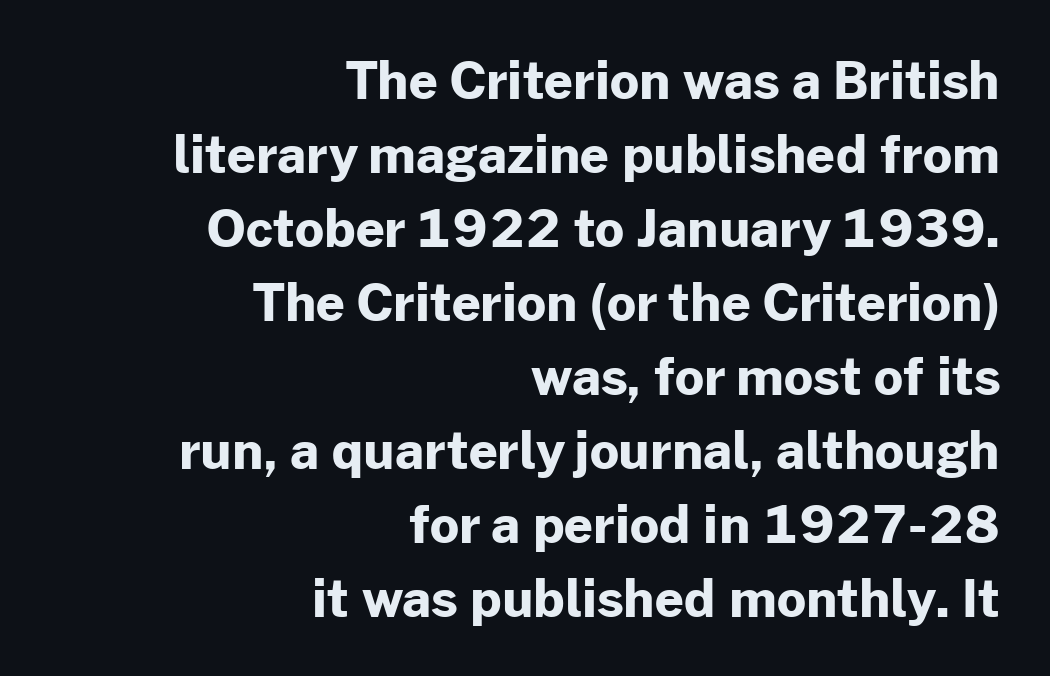
A sans-serif font was chosen for this passage. Each letter keeps its own natural width here, so spacing adapts to shape. Summary of vertical rhythm: regular, with standard interline spacing. Does the lettering tilt? It doesn't — this is upright. Standard letterfit; no display-style spreading of the glyphs. Beneath every word, the page is bare.
